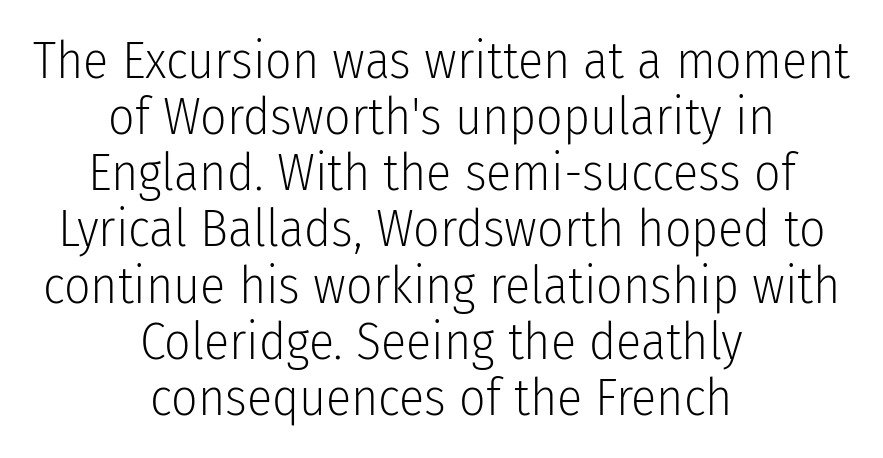
The specimen omits any rule beneath the text block's lines. Unlike italic type, these characters show no tilt at all. I'd call this a sans setting — the letters go barefoot. Looks like regular typesetting: each glyph gets only the width it needs. There is no visible air inserted between adjacent glyphs. Reading down the column, the eye jumps only a short way to each next line.
